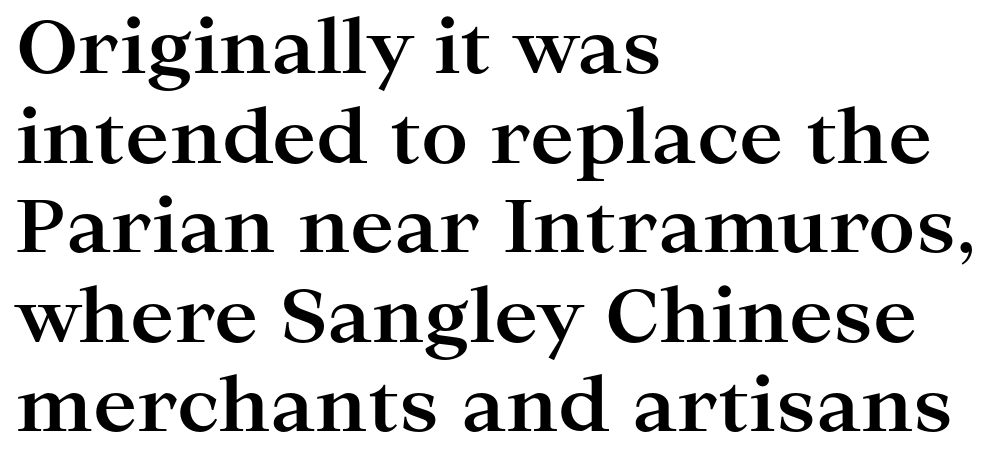
The image shows 74 px bold, wide serif type, upright; set left-aligned, line spacing 1.21x, normal letter spacing, not underlined; high stroke contrast and a medium x-height.
